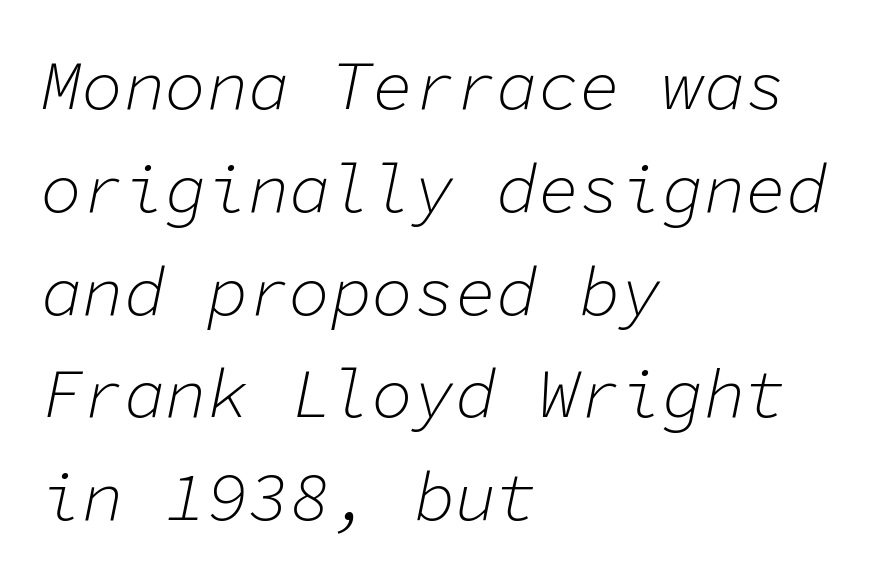
{"italic": "yes", "lean": "right", "slant_degrees": 11, "bold": "no", "weight": "light", "width": "normal", "stroke_contrast": "low", "x_height": "medium", "monospaced": "yes", "underline": "no", "align": "left", "line_spacing": "normal", "line_spacing_ratio": 1.49, "letter_spacing": "normal", "letter_spacing_em": 0.0, "glyph_px": 69}
